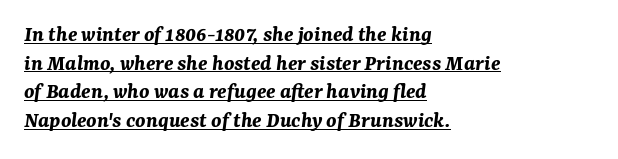
Q: Is the text bold? A: Yes.
Q: Is the text italic (slanted)? A: Yes, it leans right by about 7 degrees.
Q: Is the text underlined? A: Yes.
Q: How is the paragraph aligned? A: Left-aligned.
Q: Is the spacing between letters normal or unusually wide? A: Normal.
Q: Is the spacing between lines tight, normal or loose? A: Normal.
